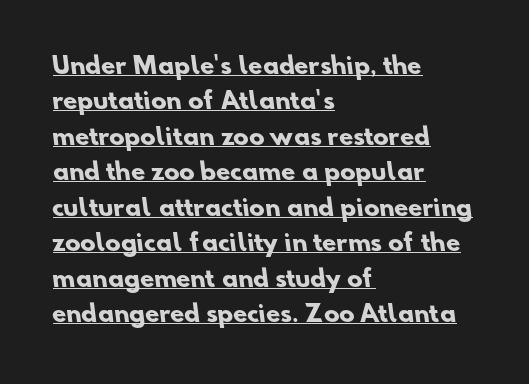
Q: Is the text bold? A: Yes.
Q: Is the text underlined? A: Yes.
Q: How is the paragraph aligned? A: Left-aligned.
Q: Is the spacing between letters normal or unusually wide? A: Normal.
Q: Is the spacing between lines tight, normal or loose? A: Normal.
